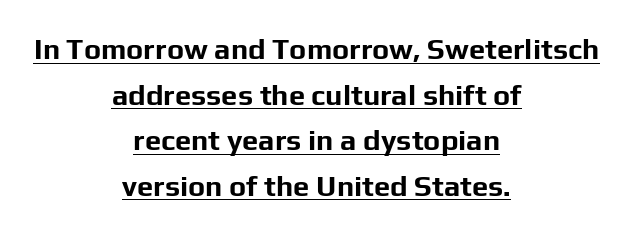
The image shows 29 px bold sans-serif type, upright; set centered, normal line spacing (1.57x), normal letter spacing, underlined; low stroke contrast and a medium x-height.
